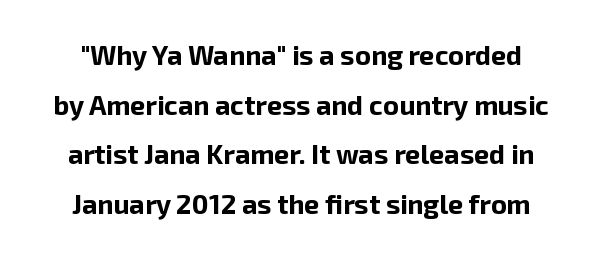
The image shows 27 px bold type, upright; set line spacing 1.84x, normal letter spacing, not underlined.
